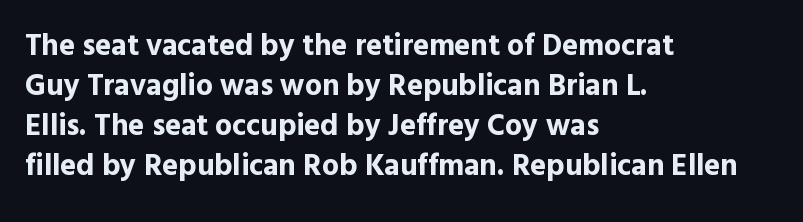
Q: Is the text bold? A: Yes.
Q: Is the text italic (slanted)? A: No, it is upright.
Q: Is the typeface a serif or a sans-serif typeface? A: Sans-serif.
Q: Is the text underlined? A: No.
Q: How is the paragraph aligned? A: Left-aligned.
Q: Is the spacing between letters normal or unusually wide? A: Normal.
Q: Is the spacing between lines tight, normal or loose? A: Normal.
Q: Width (condensed, normal, or wide)? A: Normal.
Q: x-height? A: Medium.
Q: Monospaced? A: No.
